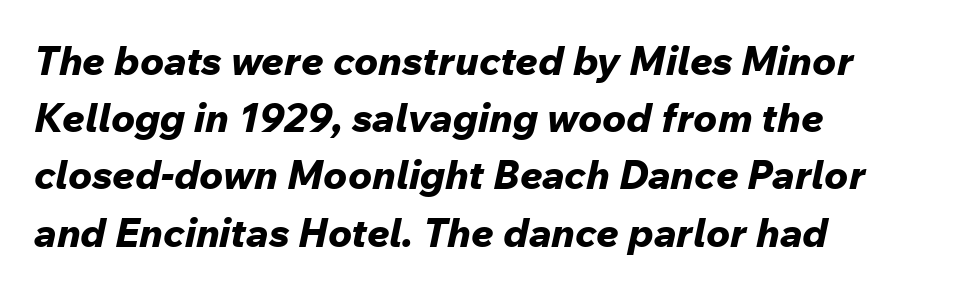
{"italic": "yes", "lean": "right", "slant_degrees": 12, "bold": "yes", "weight": "bold", "width": "normal", "stroke_contrast": "low", "x_height": "medium", "monospaced": "no", "underline": "no", "align": "left", "line_spacing": "normal", "line_spacing_ratio": 1.43, "letter_spacing": "normal", "letter_spacing_em": 0.0, "glyph_px": 40}
